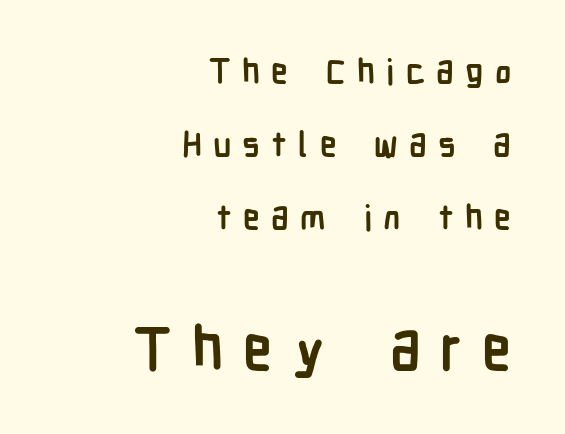
{"serif": "no", "italic": "no", "bold": "yes", "weight": "semibold", "width": "condensed", "stroke_contrast": "low", "x_height": "medium", "monospaced": "no", "underline": "no", "align": "right", "line_spacing": "loose", "line_spacing_ratio": 2.14, "letter_spacing": "wide", "letter_spacing_em": 0.33, "larger_block": "second", "size_ratio": 1.74, "glyph_px": 59}
